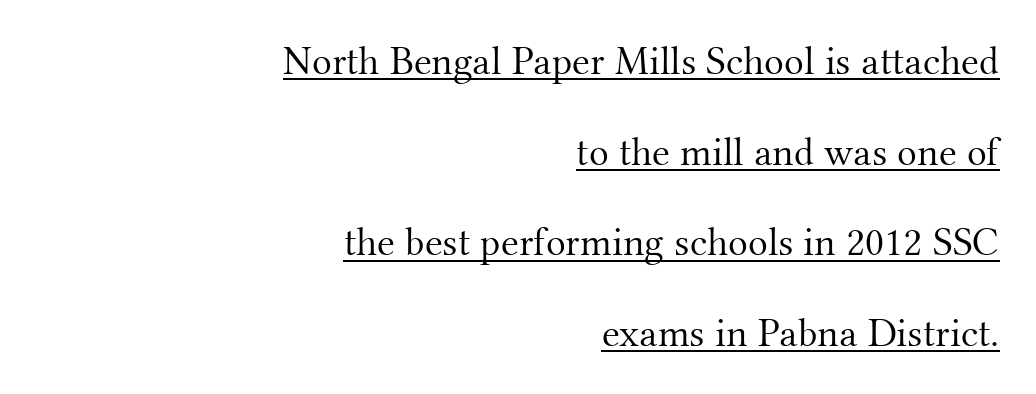
The image shows 41 px light serif type, upright; set right-aligned, loose line spacing (2.21x), normal letter spacing, underlined; medium stroke contrast and a small x-height.
